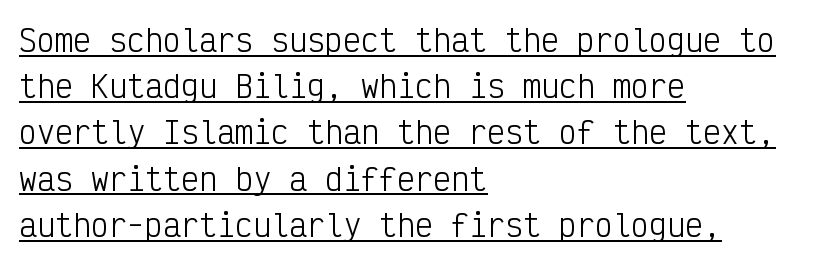
{"serif": "no", "italic": "no", "bold": "no", "weight": "light", "width": "condensed", "stroke_contrast": "low", "x_height": "medium", "monospaced": "yes", "underline": "yes", "align": "left", "line_spacing": "normal", "line_spacing_ratio": 1.54, "letter_spacing": "normal", "letter_spacing_em": 0.0, "glyph_px": 30}
